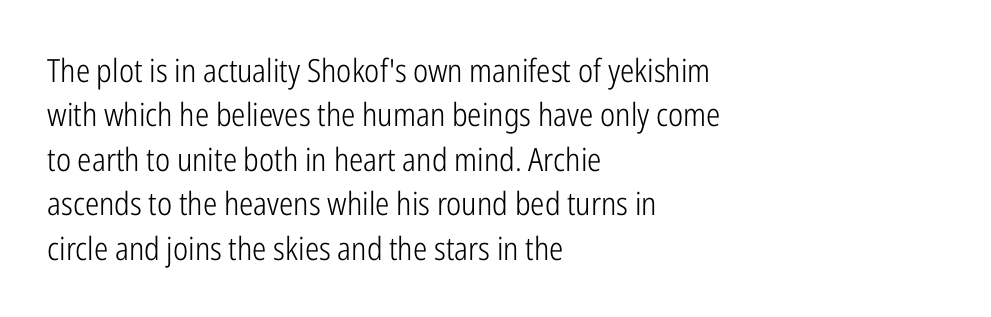
{"serif": "no", "italic": "no", "bold": "no", "weight": "light", "width": "condensed", "stroke_contrast": "low", "x_height": "medium", "monospaced": "no", "underline": "no", "align": "left", "line_spacing": "normal", "line_spacing_ratio": 1.39, "letter_spacing": "normal", "letter_spacing_em": 0.0, "glyph_px": 32}
